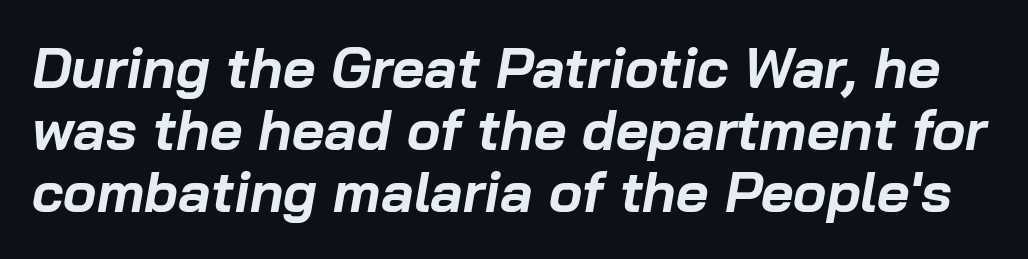
{"italic": "yes", "lean": "right", "slant_degrees": 10, "bold": "yes", "weight": "bold", "width": "normal", "stroke_contrast": "low", "x_height": "medium", "monospaced": "no", "underline": "no", "line_spacing": "tight", "line_spacing_ratio": 1.11, "letter_spacing": "normal", "letter_spacing_em": 0.0, "glyph_px": 56}
